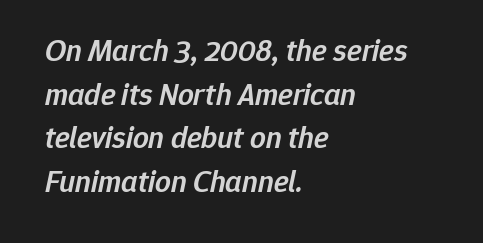
Observe the lean: these are italic letterforms. A student would call this left alignment; a typographer would say flush left, rag right. Bold? Not quite — semibold, heavier than regular but stopping short. Character widths vary here, with narrow letters taking less room than wide ones.
